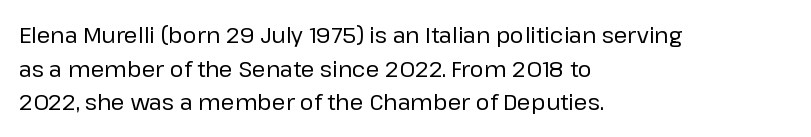
Unbolded letterforms with no extra heft. The letterforms sit shoulder to shoulder at normal distance. Line spacing here is normal. Glance below the letters and you will spot only blank space. Visually the block forms a straight wall on the left and a jagged coastline on the right.
